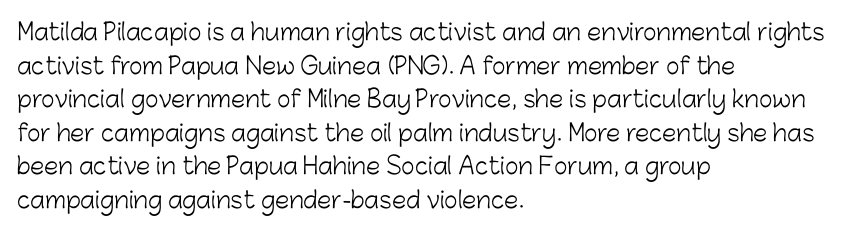
{"italic": "no", "bold": "no", "underline": "no", "align": "left", "line_spacing": "normal", "line_spacing_ratio": 1.46, "letter_spacing": "normal", "letter_spacing_em": 0.0, "glyph_px": 23}
